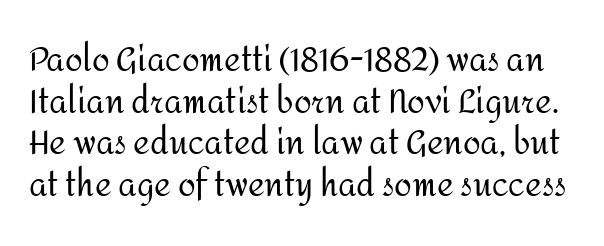
Unmarked baselines from the first word to the last. When letters stand straight like this, we call the style roman or upright. What's the leading like? Ordinary, nothing unusual. Does extra space separate the letters? No, they use regular spacing.
